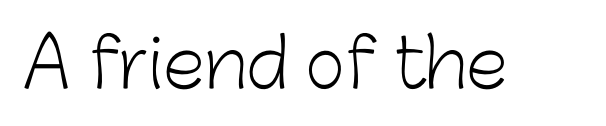
{"serif": "no", "italic": "no", "bold": "no", "weight": "light", "width": "normal", "stroke_contrast": "low", "x_height": "medium", "monospaced": "no", "underline": "no", "letter_spacing": "normal", "letter_spacing_em": 0.0, "glyph_px": 68}
